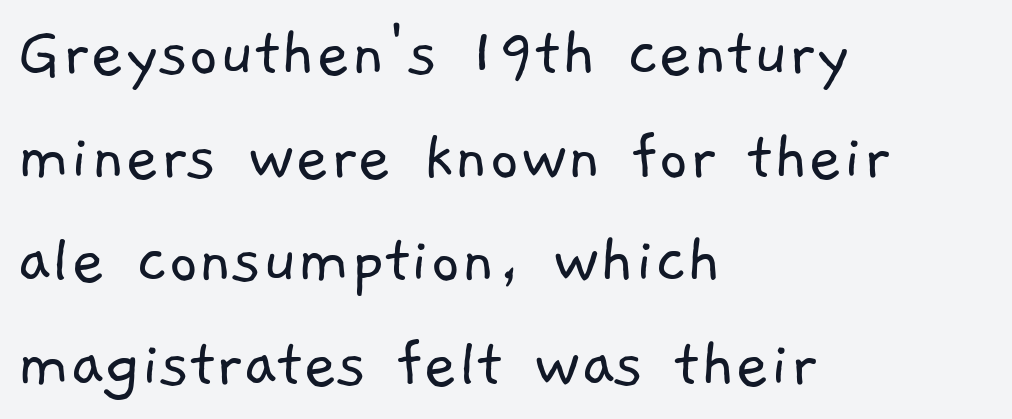
The image shows 73 px light sans-serif type; set left-aligned, normal line spacing (1.42x), normal letter spacing, not underlined; low stroke contrast and a medium x-height.
